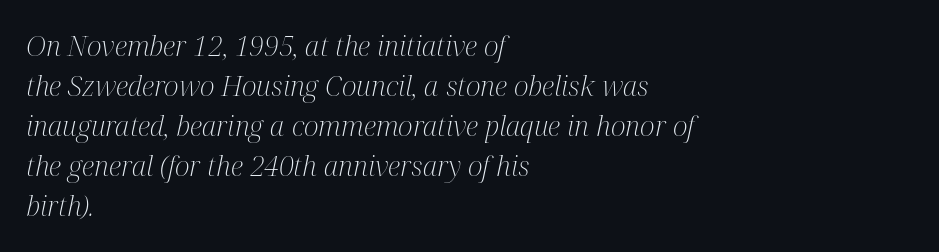
Q: Is the text bold? A: No.
Q: Is the text italic (slanted)? A: Yes, it leans right by about 12 degrees.
Q: Is the typeface a serif or a sans-serif typeface? A: Serif.
Q: Is the text underlined? A: No.
Q: How is the paragraph aligned? A: Left-aligned.
Q: Is the spacing between letters normal or unusually wide? A: Normal.
Q: Is the spacing between lines tight, normal or loose? A: Normal.
Q: Width (condensed, normal, or wide)? A: Condensed.
Q: Stroke contrast? A: Medium.
Q: x-height? A: Medium.
Q: Monospaced? A: No.
